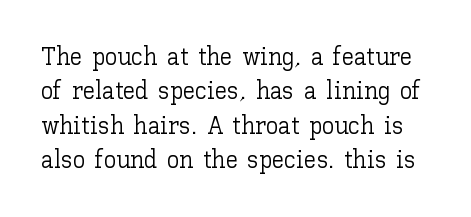
The image shows 25 px text type, upright; set normal line spacing (1.38x), normal letter spacing, not underlined.
